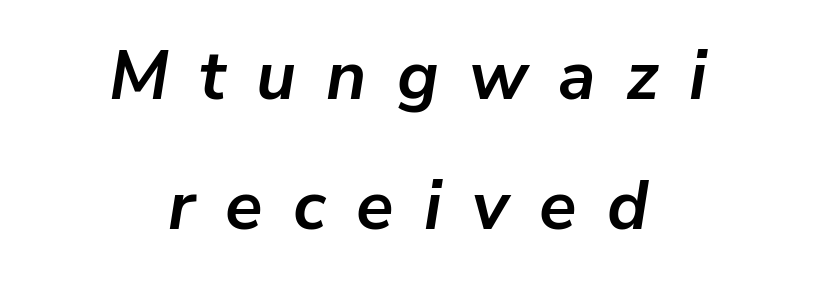
{"italic": "yes", "lean": "right", "slant_degrees": 9, "bold": "yes", "weight": "semibold", "width": "normal", "stroke_contrast": "low", "x_height": "medium", "monospaced": "no", "underline": "no", "align": "center", "line_spacing_ratio": 1.89, "letter_spacing": "wide", "letter_spacing_em": 0.44, "glyph_px": 69}
